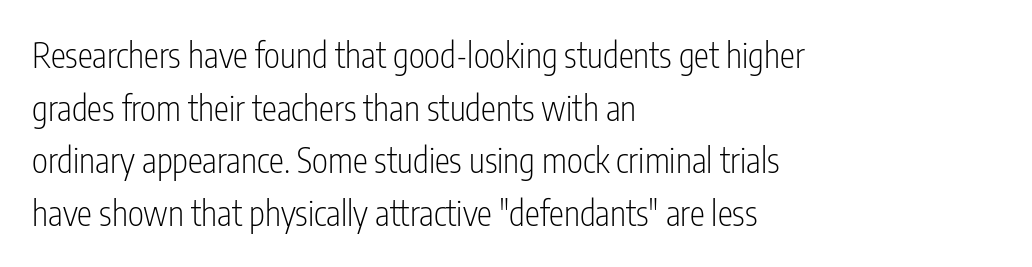
{"serif": "no", "italic": "no", "bold": "no", "weight": "light", "width": "condensed", "stroke_contrast": "low", "x_height": "medium", "monospaced": "no", "underline": "no", "align": "left", "line_spacing": "normal", "line_spacing_ratio": 1.55, "letter_spacing": "normal", "letter_spacing_em": 0.0, "glyph_px": 34}
